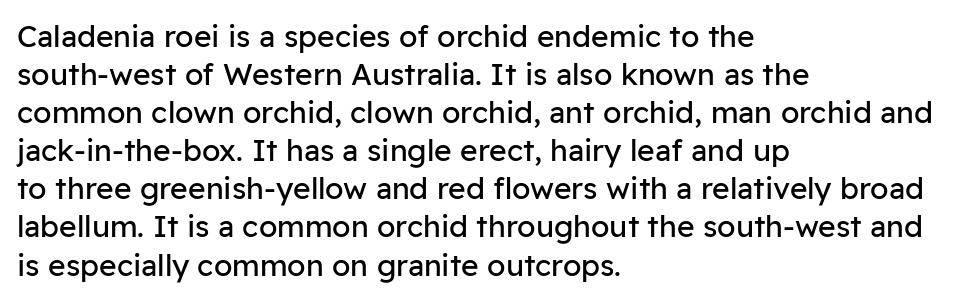
Q: Is the text bold? A: No.
Q: Is the text italic (slanted)? A: No, it is upright.
Q: Is the typeface a serif or a sans-serif typeface? A: Sans-serif.
Q: Is the text underlined? A: No.
Q: How is the paragraph aligned? A: Left-aligned.
Q: Is the spacing between letters normal or unusually wide? A: Normal.
Q: Is the spacing between lines tight, normal or loose? A: Normal.
Q: Width (condensed, normal, or wide)? A: Normal.
Q: Stroke contrast? A: Low.
Q: x-height? A: Medium.
Q: Monospaced? A: No.
